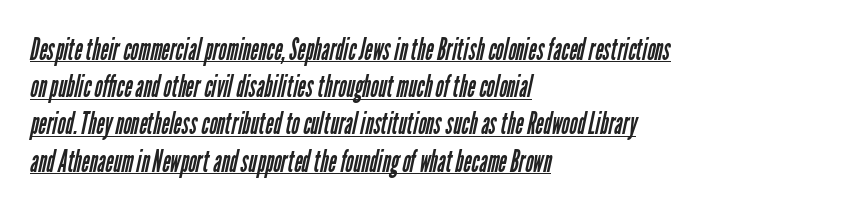
Q: Is the text bold? A: No.
Q: Is the typeface a serif or a sans-serif typeface? A: Sans-serif.
Q: Is the text underlined? A: Yes.
Q: How is the paragraph aligned? A: Left-aligned.
Q: Is the spacing between letters normal or unusually wide? A: Normal.
Q: Width (condensed, normal, or wide)? A: Condensed.
Q: Stroke contrast? A: Low.
Q: x-height? A: Medium.
Q: Monospaced? A: No.
